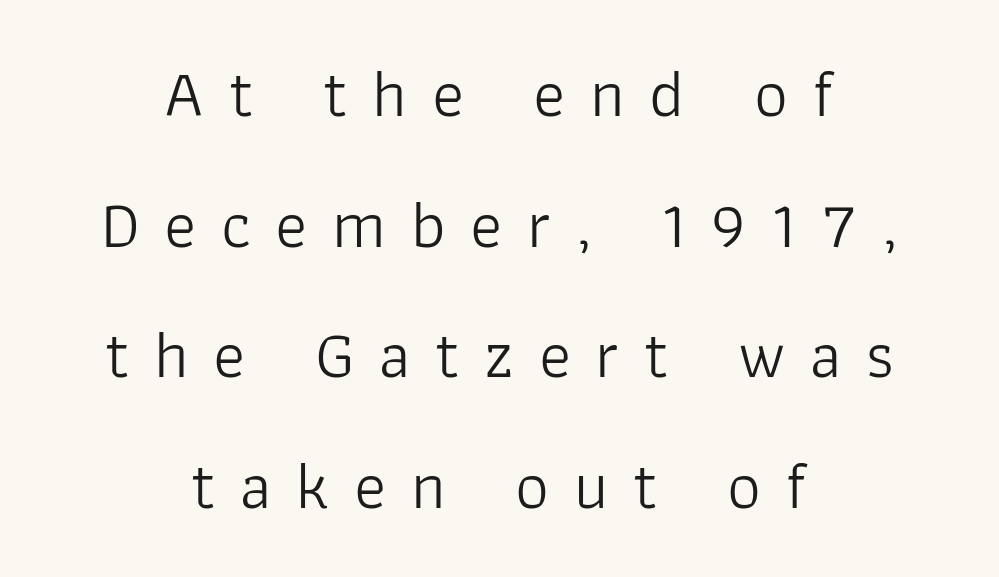
Q: Is the text bold? A: No.
Q: Is the text italic (slanted)? A: No, it is upright.
Q: Is the typeface a serif or a sans-serif typeface? A: Sans-serif.
Q: Is the text underlined? A: No.
Q: How is the paragraph aligned? A: Centered.
Q: Is the spacing between letters normal or unusually wide? A: Unusually wide.
Q: Is the spacing between lines tight, normal or loose? A: Loose.
Q: Width (condensed, normal, or wide)? A: Normal.
Q: Stroke contrast? A: Low.
Q: x-height? A: Medium.
Q: Monospaced? A: No.
